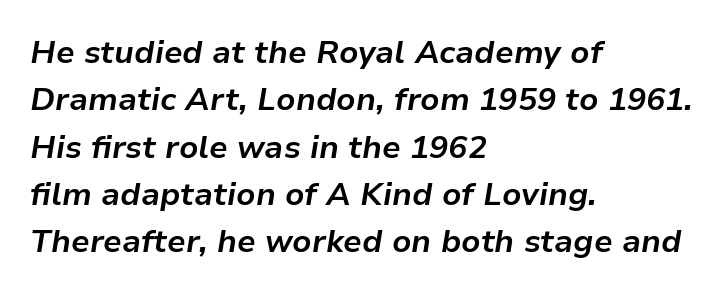
Q: Is the text bold? A: Yes.
Q: Is the text italic (slanted)? A: Yes, it leans right by about 9 degrees.
Q: Is the text underlined? A: No.
Q: How is the paragraph aligned? A: Left-aligned.
Q: Is the spacing between letters normal or unusually wide? A: Normal.
Q: Is the spacing between lines tight, normal or loose? A: Normal.
Q: Width (condensed, normal, or wide)? A: Normal.
Q: Stroke contrast? A: Low.
Q: x-height? A: Medium.
Q: Monospaced? A: No.
